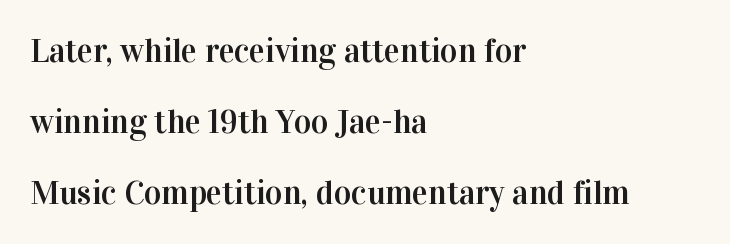
Bare-footed words on every line. The letters stand straight up with perfectly vertical stems. The space between consecutive lines is lavish. Caption: standard tracking, unaltered. The type family on display is of the serif kind.
